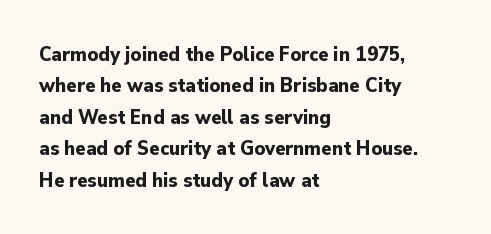
Set as a true bold cut, around the 700 mark. You can tell it's not italic because the verticals are truly vertical. Horizontally, the lines are justified to the leading edge only. Evenly set lines give the paragraph a standard silhouette. Just letters on the line, the space beneath them empty. Compared with typical body copy, the letter spacing here is the same.
